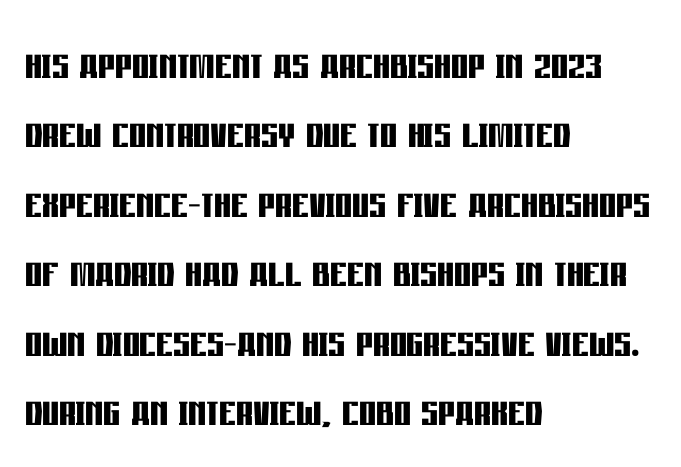
The block of text has a typical density, with ordinary space between rows. Inter-character spacing is left at the font's built-in metrics. These words are printed bold, with thick strokes throughout. The axis of the letterforms is exactly vertical. Any mark beneath the type? The region is blank.
